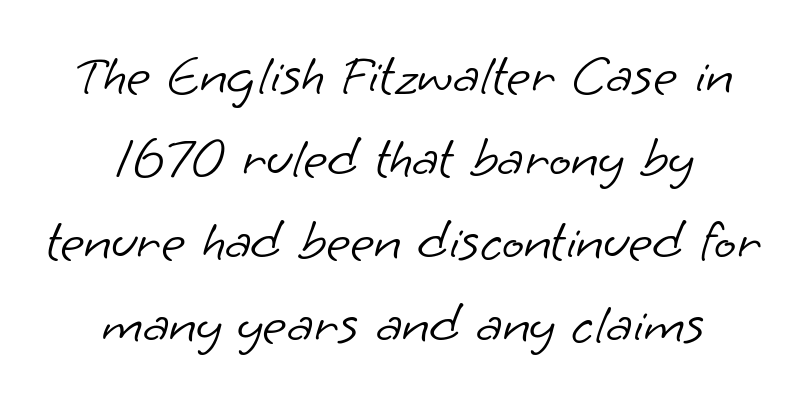
{"serif": "no", "bold": "no", "weight": "light", "width": "normal", "stroke_contrast": "low", "x_height": "small", "monospaced": "no", "underline": "no", "align": "center", "line_spacing": "normal", "line_spacing_ratio": 1.43, "letter_spacing": "normal", "letter_spacing_em": 0.0, "glyph_px": 58}
